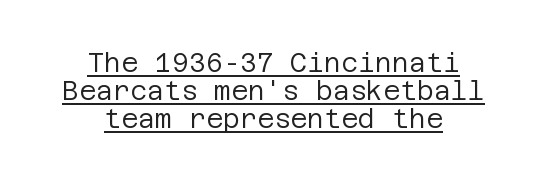
The setting favours the middle, as headings and verse often do. Tracking value appears to be zero — textbook default spacing. Italic? Not at all — the glyphs are vertical. The rendering uses the underline text-decoration. The typesetting does not lean heavy: it is not bold. Students, observe: this is what under-led, compact text looks like.
